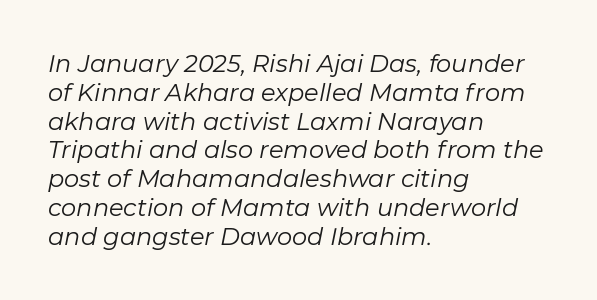
Unmarked baselines from the first word to the last. This is oblique type, the kind used for emphasis or titles. The weight would be labelled regular, book, light, or lighter still. The horizontal fit of the characters is conventional and even. Where is the straight margin? On the left.
